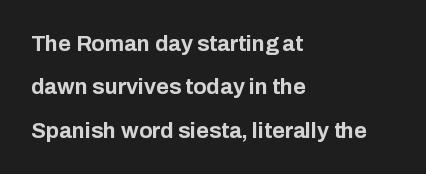
Q: Is the text bold? A: Yes.
Q: Is the text italic (slanted)? A: No, it is upright.
Q: Is the text underlined? A: No.
Q: How is the paragraph aligned? A: Left-aligned.
Q: Is the spacing between letters normal or unusually wide? A: Normal.
Q: Is the spacing between lines tight, normal or loose? A: Loose.
